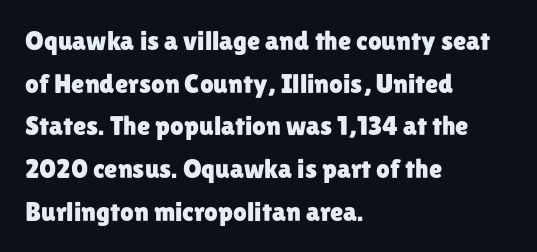
The image shows 27 px text type, upright; set left-aligned, normal line spacing (1.58x), normal letter spacing, not underlined.
